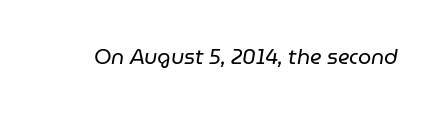
Q: Is the text bold? A: No.
Q: Is the text italic (slanted)? A: Yes, it leans right by about 9 degrees.
Q: Is the text underlined? A: No.
Q: Is the spacing between letters normal or unusually wide? A: Normal.
